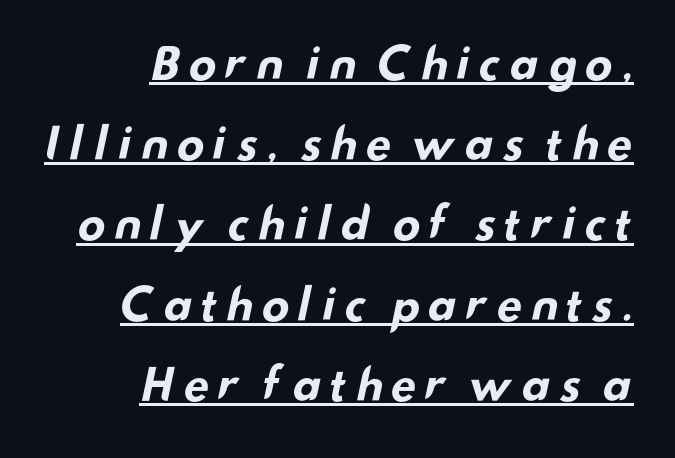
{"serif": "no", "bold": "yes", "weight": "bold", "width": "wide", "stroke_contrast": "low", "x_height": "small", "monospaced": "no", "underline": "yes", "align": "right", "line_spacing": "loose", "line_spacing_ratio": 1.91, "glyph_px": 42}
